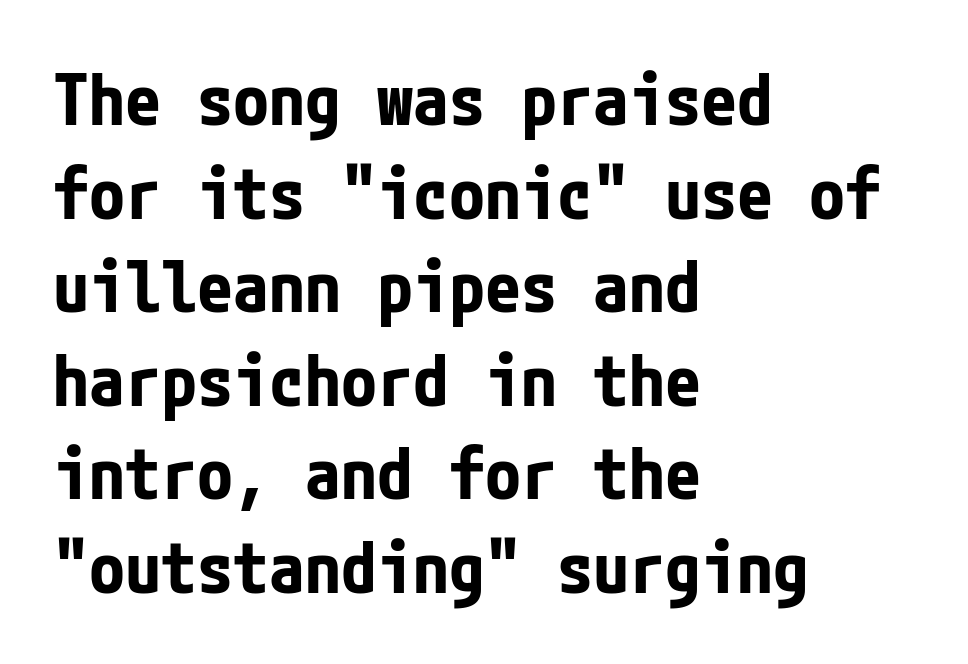
{"serif": "no", "italic": "no", "bold": "yes", "weight": "bold", "width": "condensed", "stroke_contrast": "low", "x_height": "medium", "underline": "no", "align": "left", "line_spacing": "normal", "line_spacing_ratio": 1.3, "letter_spacing": "normal", "letter_spacing_em": 0.0, "glyph_px": 72}
